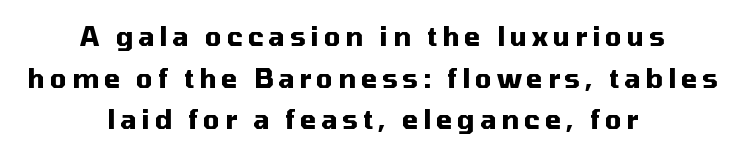
Q: Is the text bold? A: Yes.
Q: Is the text italic (slanted)? A: No, it is upright.
Q: Is the text underlined? A: No.
Q: How is the paragraph aligned? A: Centered.
Q: Is the spacing between lines tight, normal or loose? A: Normal.
